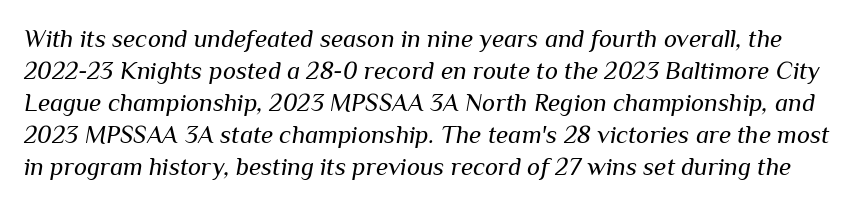
Q: Is the text bold? A: No.
Q: Is the text italic (slanted)? A: Yes, it leans right by about 10 degrees.
Q: Is the text underlined? A: No.
Q: Is the spacing between letters normal or unusually wide? A: Normal.
Q: Is the spacing between lines tight, normal or loose? A: Normal.
